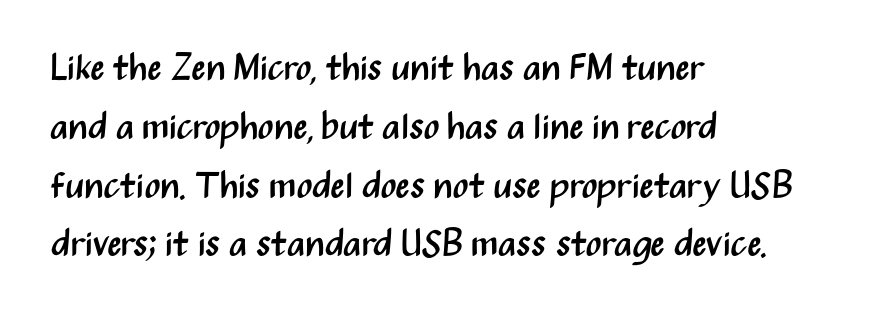
The image shows 37 px regular-weight, condensed sans-serif type, upright; set left-aligned, normal line spacing (1.59x), normal letter spacing, not underlined; medium stroke contrast and a medium x-height.
